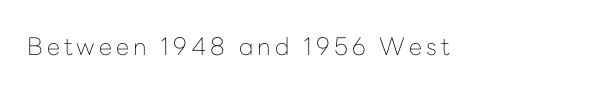
The image shows 24 px text type, upright; set not underlined.
